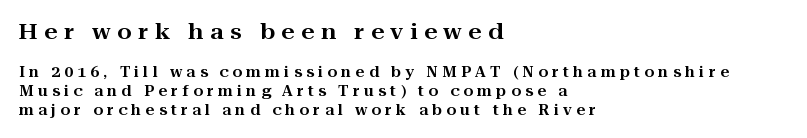
Any mark beneath the type? The region is blank. Which of the two is more prominent by size? The first, at the top. A student would call this left alignment; a typographer would say flush left, rag right. The letters stand upright; this is a roman face. Observe the wide spacing: letters keep a clear distance from each other.
